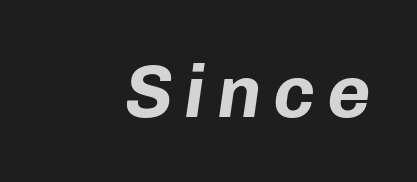
{"italic": "yes", "lean": "right", "slant_degrees": 8, "bold": "yes", "weight": "bold", "width": "normal", "stroke_contrast": "low", "x_height": "medium", "monospaced": "no", "underline": "no", "glyph_px": 75}
